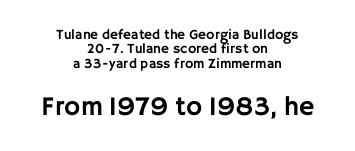
Reading down the block, each line starts at a different indent, mirrored at its end. Beneath every word, the page is bare. These lines were composed using upright roman letters. Is there much room between lines? No — they nearly touch. Between one letter and the next there's only the usual sliver of space. Which of the two is more prominent by size? The second, at the bottom.
